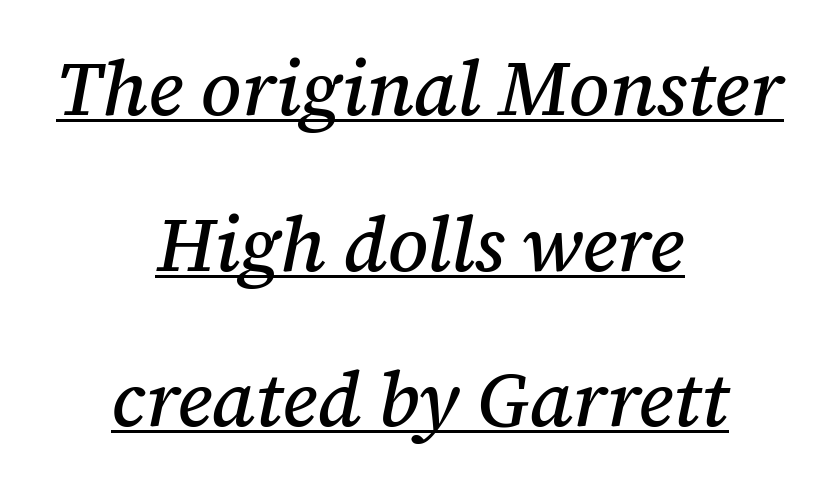
The image shows 77 px serif type, italic (leaning right); set centered, loose line spacing (2.02x), normal letter spacing, underlined; medium stroke contrast and a medium x-height.
